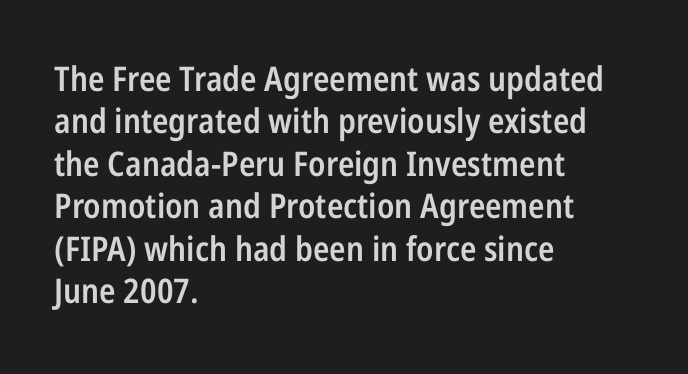
In terms of letterspacing, this is plain default setting. Semibold letterforms, between regular and bold. These lines stack with their left ends in a neat column. Decoration check: the copy has no underline. Notice how descenders clear the ascenders below comfortably — that's standard leading. The letters advance in unequal steps, a hallmark of proportional type.
